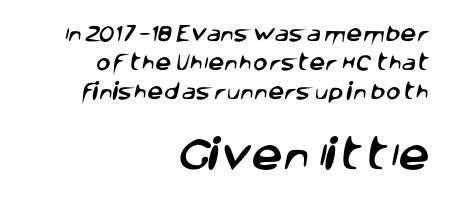
The image shows 35 px sans-serif type; set right-aligned, normal line spacing (1.61x), normal letter spacing, not underlined; the second (bottom) block is 1.94x larger; low stroke contrast and a large x-height.
